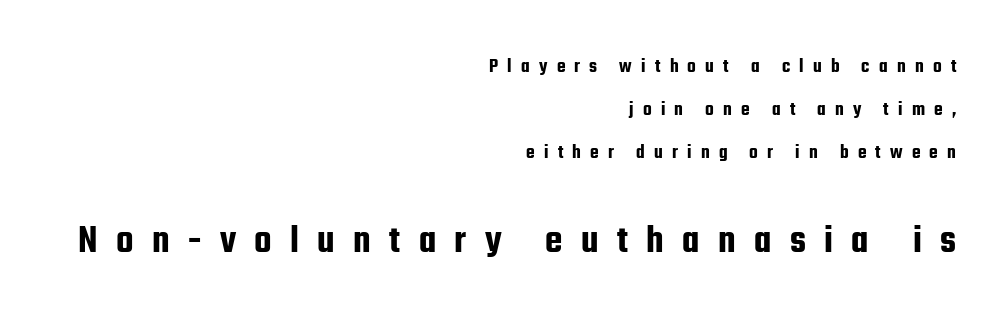
The image shows 40 px condensed sans-serif type, upright; set right-aligned, loose line spacing (2.15x), unusually wide letter spacing (+0.46 em), not underlined; the second (bottom) block is 2.0x larger; low stroke contrast and a medium x-height.
